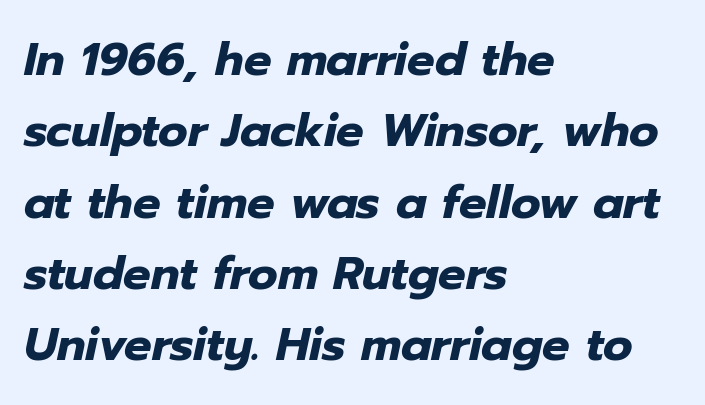
The passage shown stacks its lines at a standard gap. Tracking value appears to be zero — textbook default spacing. Set as a true bold cut, around the 700 mark. The glyphs look as if they've been sheared to an angle. Caption: multi-line text, flush left, ragged right. Any mark beneath the type? The region is blank.
